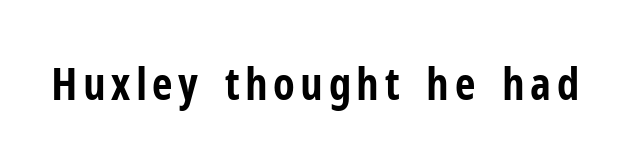
Q: Is the text bold? A: Yes.
Q: Is the text italic (slanted)? A: No, it is upright.
Q: Is the typeface a serif or a sans-serif typeface? A: Sans-serif.
Q: Is the text underlined? A: No.
Q: Width (condensed, normal, or wide)? A: Condensed.
Q: Stroke contrast? A: Low.
Q: x-height? A: Medium.
Q: Monospaced? A: No.
